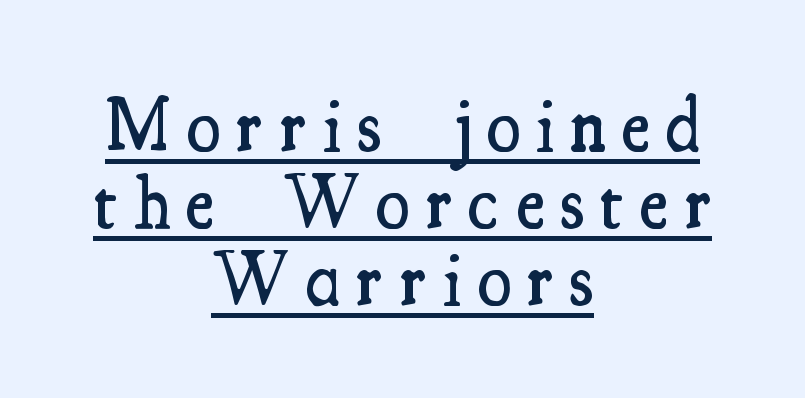
Q: Is the text bold? A: Semi-bold.
Q: Is the text italic (slanted)? A: No, it is upright.
Q: Is the typeface a serif or a sans-serif typeface? A: Serif.
Q: Is the text underlined? A: Yes.
Q: How is the paragraph aligned? A: Centered.
Q: Is the spacing between letters normal or unusually wide? A: Unusually wide.
Q: Is the spacing between lines tight, normal or loose? A: Tight.
Q: Width (condensed, normal, or wide)? A: Condensed.
Q: Stroke contrast? A: Medium.
Q: x-height? A: Small.
Q: Monospaced? A: No.
